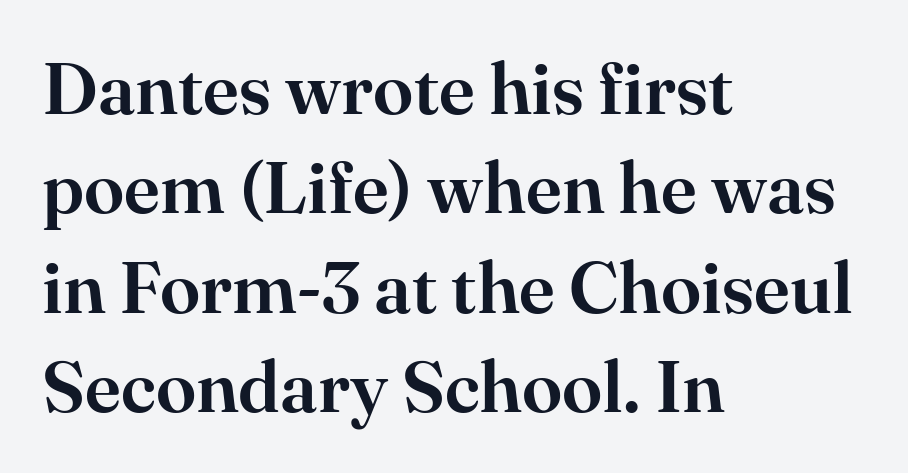
The image shows 73 px serif type, upright; set left-aligned, normal line spacing (1.36x), normal letter spacing, not underlined; high stroke contrast and a small x-height.
